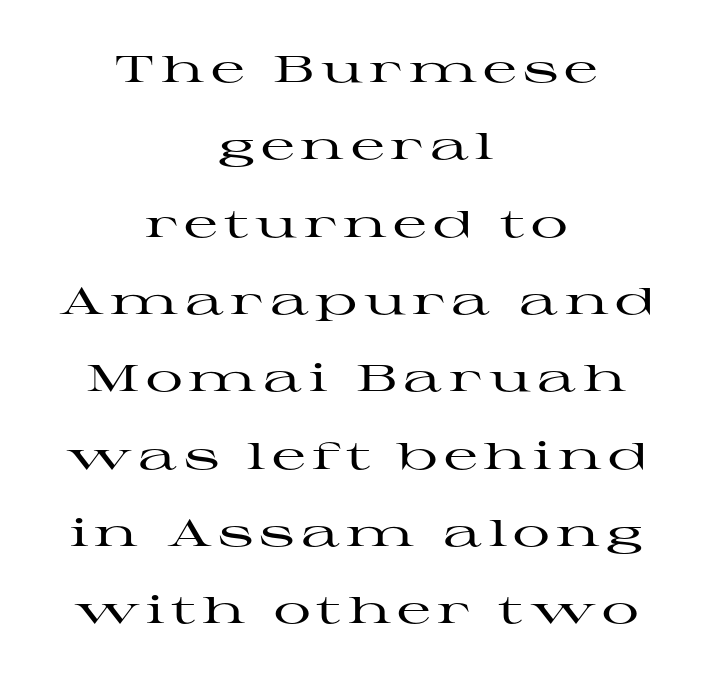
{"serif": "yes", "italic": "no", "width": "wide", "stroke_contrast": "high", "x_height": "medium", "monospaced": "no", "underline": "no", "align": "center", "line_spacing": "loose", "line_spacing_ratio": 2.09, "glyph_px": 37}
